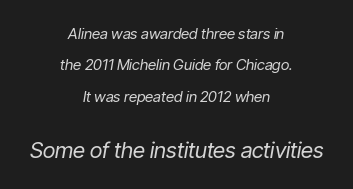
The glyphs are unaccompanied by any horizontal stroke below them. Leftover space on each line is divided equally before and after the words. The letters are slanted; this is an italic face. Ink coverage per letter is moderate at most.
